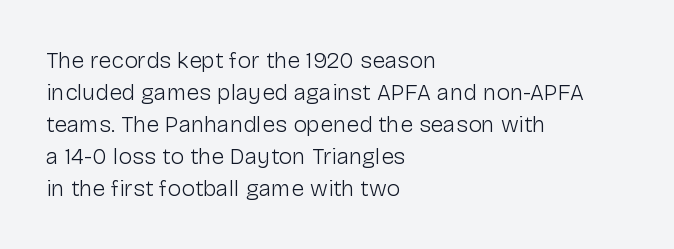
Caption: standard tracking, unaltered. Does the leading feel generous? No, just average. The lines are quadded left. Check the space under the baseline: it is left empty.
